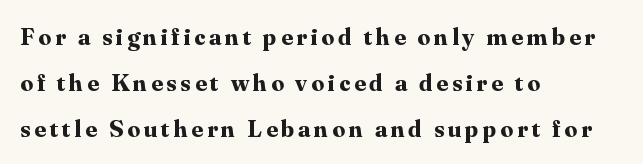
Q: Is the text bold? A: Yes.
Q: Is the text italic (slanted)? A: No, it is upright.
Q: Is the text underlined? A: No.
Q: How is the paragraph aligned? A: Left-aligned.
